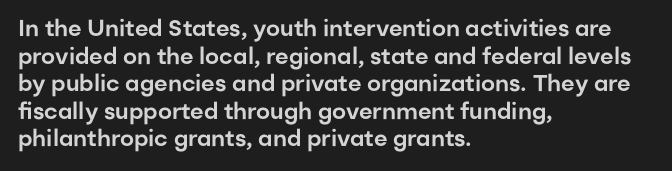
The image shows 23 px text type, upright; set left-aligned, line spacing 1.2x, normal letter spacing, not underlined.
